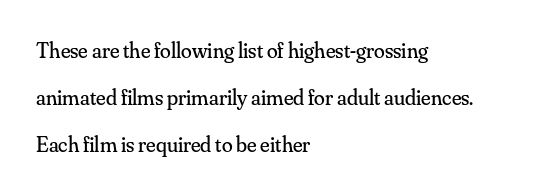
Q: Is the text bold? A: No.
Q: Is the text italic (slanted)? A: No, it is upright.
Q: Is the text underlined? A: No.
Q: How is the paragraph aligned? A: Left-aligned.
Q: Is the spacing between letters normal or unusually wide? A: Normal.
Q: Is the spacing between lines tight, normal or loose? A: Loose.
